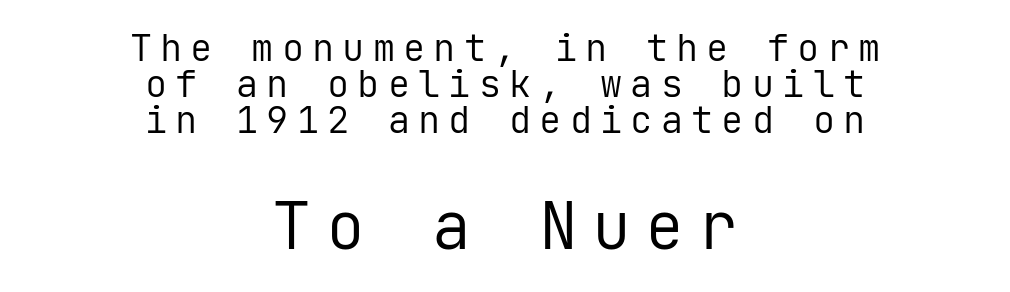
The image shows 65 px regular-weight sans-serif type, upright, monospaced; set centered, tight line spacing (0.97x), unusually wide letter spacing (+0.22 em), not underlined; the second (bottom) block is 1.76x larger; low stroke contrast and a medium x-height.
